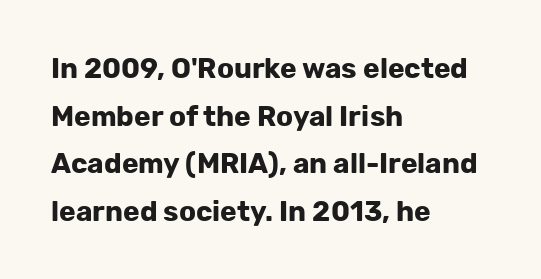
Q: Is the text bold? A: Yes.
Q: Is the text italic (slanted)? A: No, it is upright.
Q: Is the typeface a serif or a sans-serif typeface? A: Sans-serif.
Q: Is the text underlined? A: No.
Q: How is the paragraph aligned? A: Left-aligned.
Q: Is the spacing between letters normal or unusually wide? A: Normal.
Q: Is the spacing between lines tight, normal or loose? A: Normal.
Q: Width (condensed, normal, or wide)? A: Normal.
Q: Stroke contrast? A: Low.
Q: x-height? A: Medium.
Q: Monospaced? A: No.
